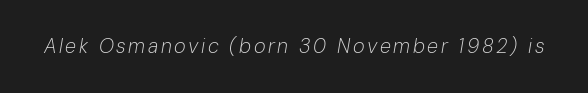
The image shows 20 px text type, italic (leaning right); set not underlined.
